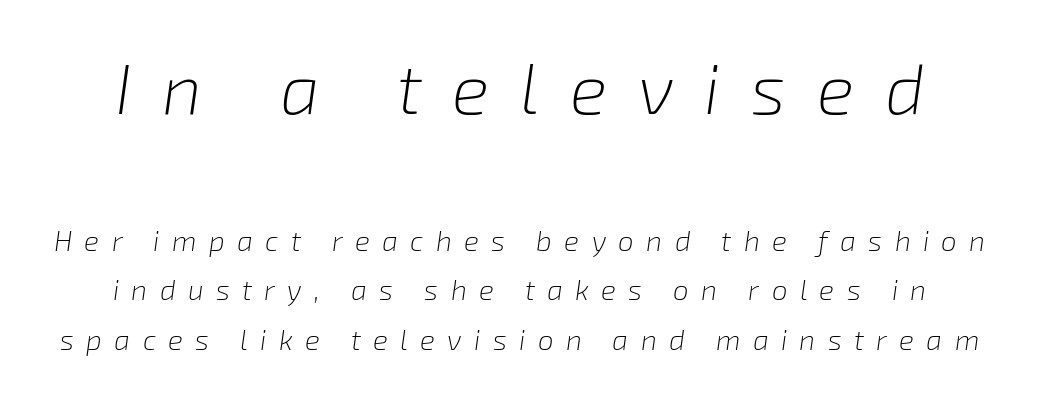
The image shows 70 px light type, italic (leaning right); set line spacing 1.76x, unusually wide letter spacing (+0.44 em), not underlined; the first (top) block is 2.5x larger; low stroke contrast and a medium x-height.
